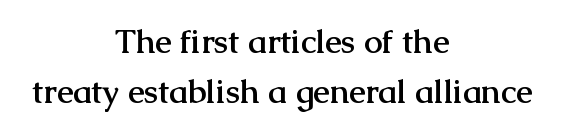
{"serif": "yes", "italic": "no", "bold": "yes", "weight": "semibold", "width": "normal", "stroke_contrast": "medium", "x_height": "medium", "monospaced": "no", "underline": "no", "align": "center", "line_spacing": "normal", "line_spacing_ratio": 1.52, "letter_spacing": "normal", "letter_spacing_em": 0.0, "glyph_px": 33}
